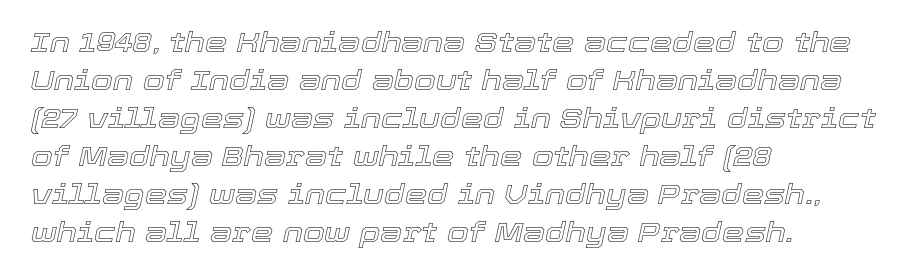
Each row of text sits above clean, open space. Style check: oblique. These lines keep a tight, regular rhythm from letter to letter. Students, observe: this is what conventionally led text looks like. Line starts are locked; line ends wander. Looks like regular typesetting: each glyph gets only the width it needs.
